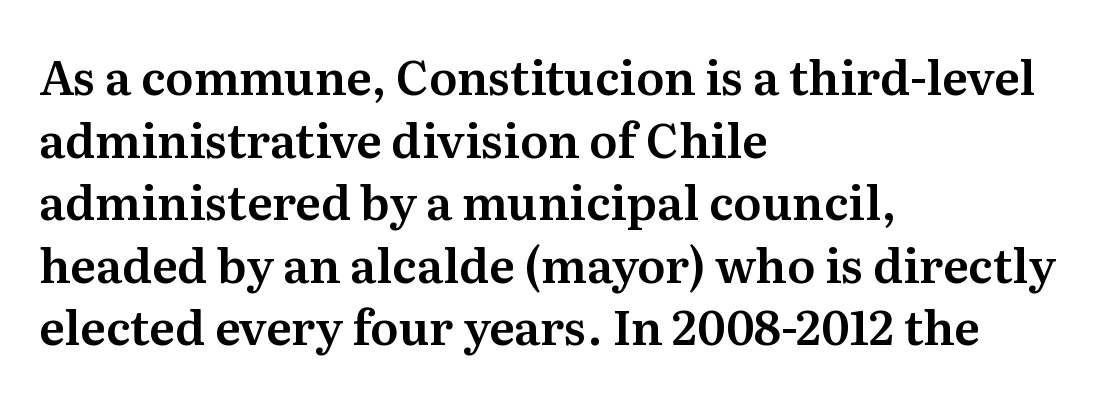
The image shows 47 px serif type, upright; set left-aligned, normal line spacing (1.33x), normal letter spacing, not underlined; medium stroke contrast and a medium x-height.
